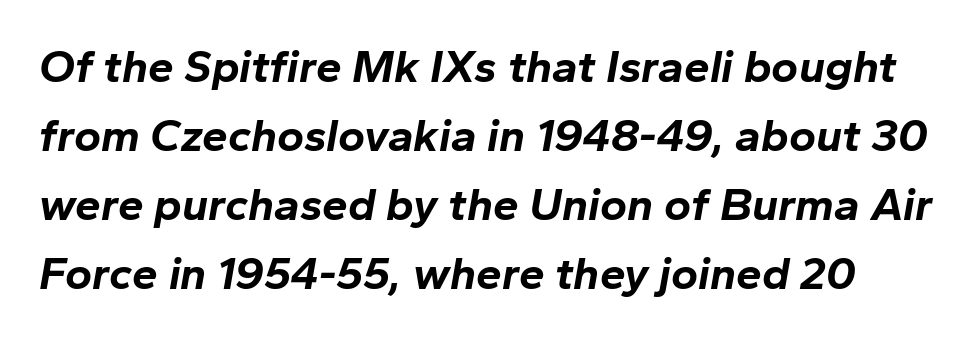
A clean baseline with only descenders dipping below it. Honestly, the letter spacing is just normal — you wouldn't notice it. In terms of posture, this sample is oblique. The strokes are fattened all the way to bold. Regular leading. You could not count columns in this text — the font is proportionally spaced.
